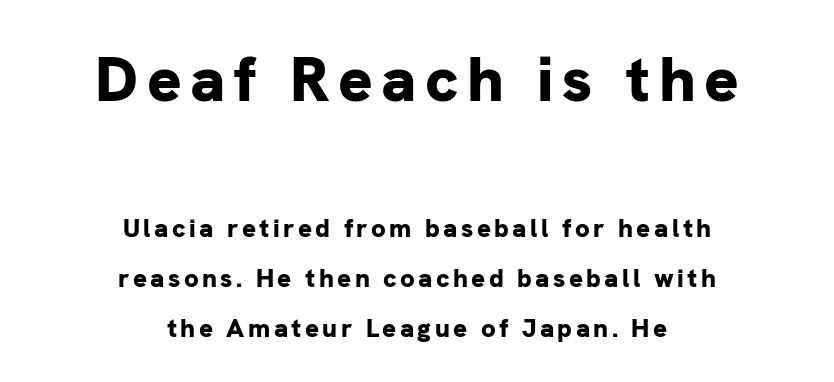
Q: Is the text bold? A: Yes.
Q: Is the text italic (slanted)? A: No, it is upright.
Q: Is the typeface a serif or a sans-serif typeface? A: Sans-serif.
Q: Is the text underlined? A: No.
Q: How is the paragraph aligned? A: Centered.
Q: Is the spacing between lines tight, normal or loose? A: Loose.
Q: Which block of text is set in a larger size, the first (top) or the second (bottom)? A: The first (top) one.
Q: Width (condensed, normal, or wide)? A: Normal.
Q: Stroke contrast? A: Low.
Q: x-height? A: Medium.
Q: Monospaced? A: No.
